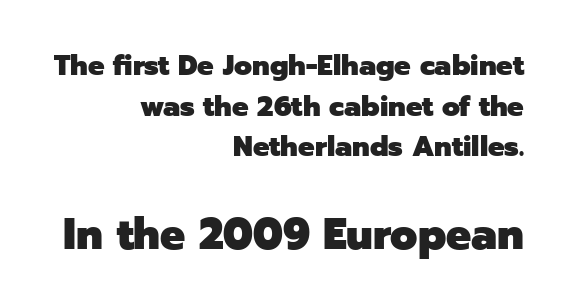
{"serif": "no", "italic": "no", "bold": "yes", "weight": "heavy", "width": "normal", "stroke_contrast": "low", "x_height": "medium", "monospaced": "no", "underline": "no", "align": "right", "line_spacing": "normal", "line_spacing_ratio": 1.4, "letter_spacing": "normal", "letter_spacing_em": 0.0, "larger_block": "second", "size_ratio": 1.52, "glyph_px": 44}
